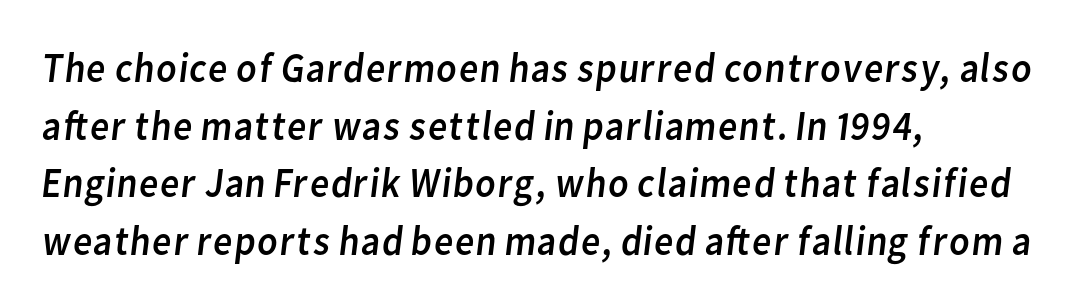
The image shows 42 px regular-weight sans-serif type; set left-aligned, normal line spacing (1.37x), normal letter spacing, not underlined; low stroke contrast and a medium x-height.
